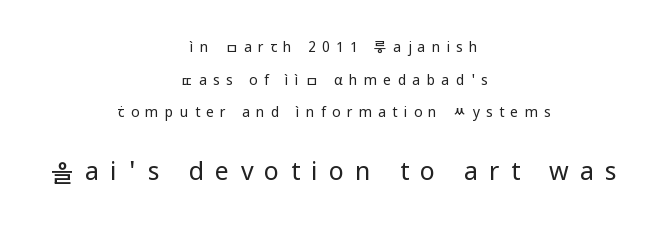
Q: Is the text bold? A: No.
Q: Is the text italic (slanted)? A: No, it is upright.
Q: Is the text underlined? A: No.
Q: How is the paragraph aligned? A: Centered.
Q: Is the spacing between letters normal or unusually wide? A: Unusually wide.
Q: Is the spacing between lines tight, normal or loose? A: Loose.
Q: Which block of text is set in a larger size, the first (top) or the second (bottom)? A: The second (bottom) one.
